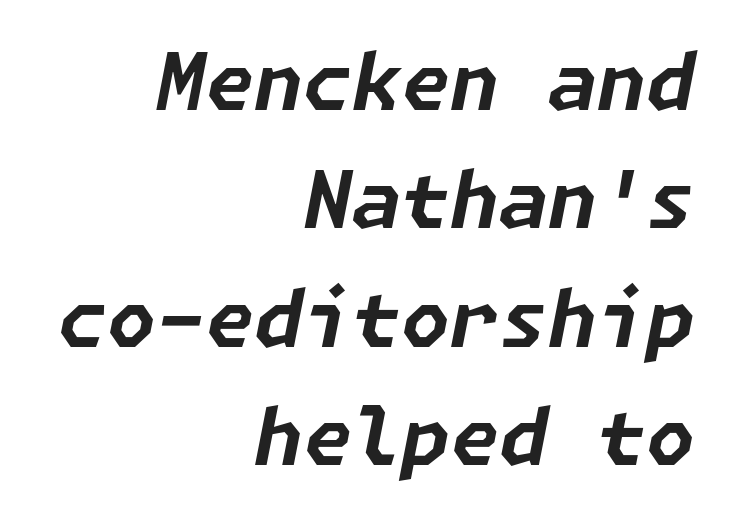
{"italic": "yes", "lean": "right", "slant_degrees": 11, "bold": "yes", "weight": "bold", "width": "normal", "stroke_contrast": "low", "x_height": "medium", "underline": "no", "align": "right", "line_spacing": "normal", "line_spacing_ratio": 1.5, "letter_spacing": "normal", "letter_spacing_em": 0.0, "glyph_px": 79}
